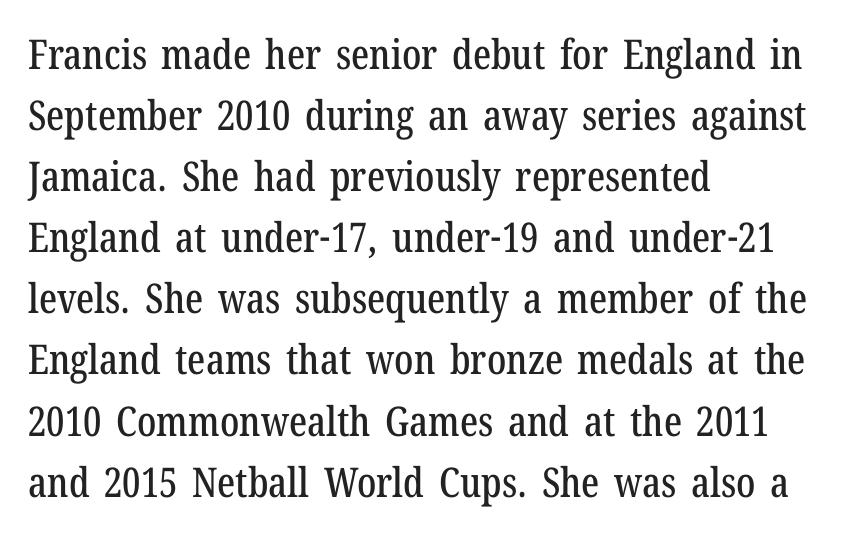
These lines are set flush left with a ragged right edge. These lines keep a tight, regular rhythm from letter to letter. Horizontal bands of white between lines are of average thickness. When letters stand straight like this, we call the style roman or upright. The face used here is proportionally spaced, like ordinary book or web type. The space directly below the letters is spotless.
